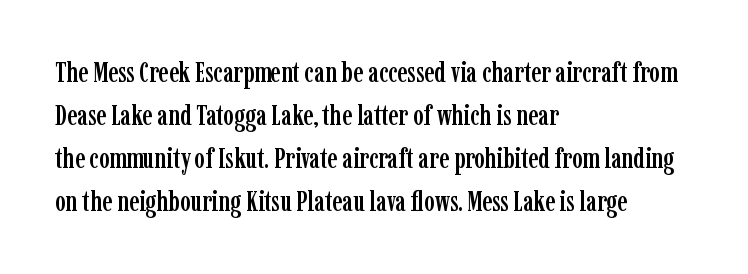
Teacher's note: observe the even left margin — that is flush-left alignment. Proportional: the letters do not fall into vertical columns. Ascenders rise straight up at ninety degrees. Line spacing here is normal.
